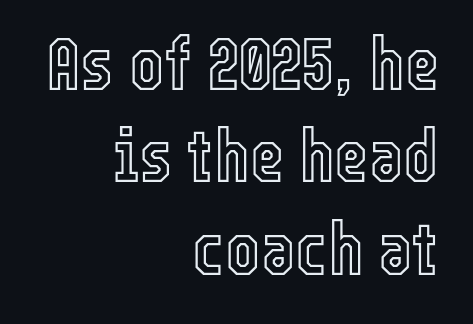
{"italic": "no", "width": "condensed", "x_height": "medium", "monospaced": "no", "underline": "no", "align": "right", "line_spacing": "normal", "line_spacing_ratio": 1.25, "letter_spacing": "normal", "letter_spacing_em": 0.0, "glyph_px": 74}
